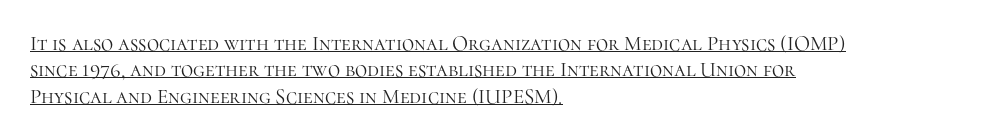
Q: Is the text bold? A: No.
Q: Is the text italic (slanted)? A: No, it is upright.
Q: Is the text underlined? A: Yes.
Q: How is the paragraph aligned? A: Left-aligned.
Q: Is the spacing between letters normal or unusually wide? A: Normal.
Q: Is the spacing between lines tight, normal or loose? A: Normal.
